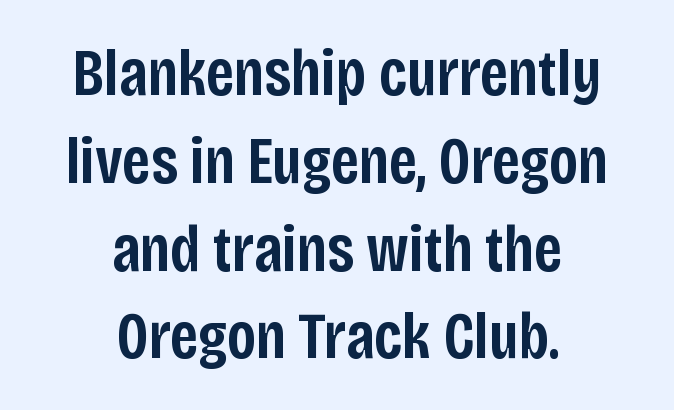
Q: Is the text bold? A: Semi-bold.
Q: Is the text italic (slanted)? A: No, it is upright.
Q: Is the typeface a serif or a sans-serif typeface? A: Sans-serif.
Q: Is the text underlined? A: No.
Q: How is the paragraph aligned? A: Centered.
Q: Is the spacing between letters normal or unusually wide? A: Normal.
Q: Is the spacing between lines tight, normal or loose? A: Normal.
Q: Width (condensed, normal, or wide)? A: Condensed.
Q: Stroke contrast? A: Low.
Q: x-height? A: Large.
Q: Monospaced? A: No.
